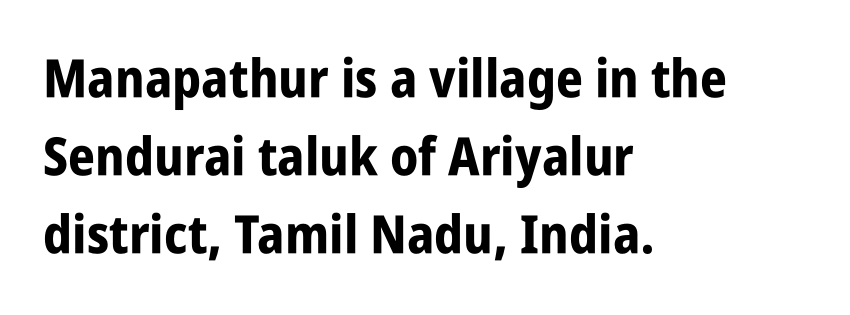
These lines were composed using upright roman letters. Words appear dense and cohesive because spacing is normal. Each new line begins a customary step beneath the previous one. Each letter's strokes conclude bluntly, with no projecting serifs. Think of a printed novel: that variable character pitch is what you see here. Heft: maximum for text — a bold.
